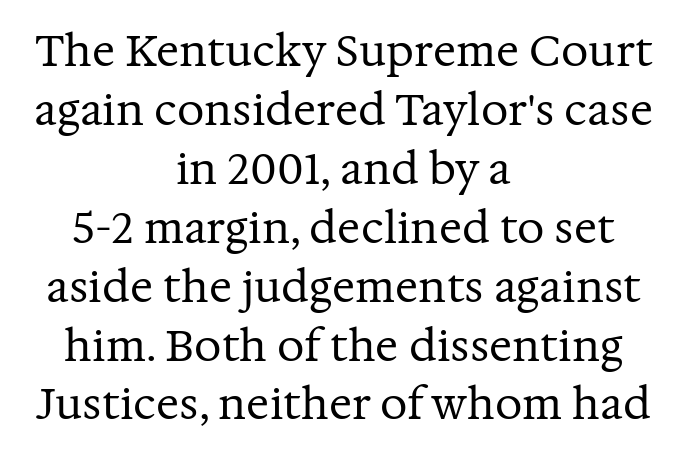
Does the copy run flush right? No — it is centered line by line. Looks like regular typesetting: each glyph gets only the width it needs. Bare-footed words on every line. Characters follow at the spacing the type designer built in. This reads as an unemphasized weight, regular at the heaviest.
